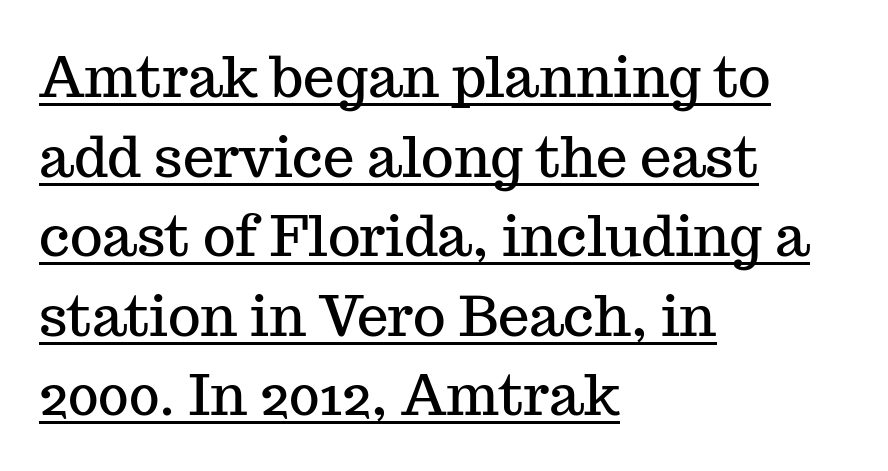
The image shows 56 px serif type, upright; set left-aligned, normal line spacing (1.42x), normal letter spacing, underlined; medium stroke contrast and a medium x-height.
